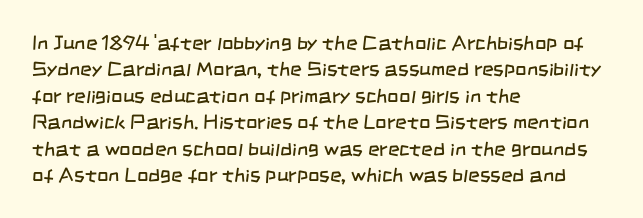
The image shows 20 px text type; set left-aligned, normal line spacing (1.32x), normal letter spacing, not underlined.
